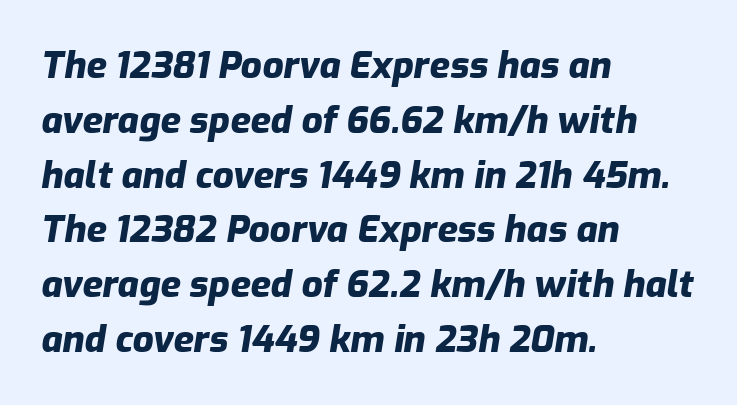
{"italic": "yes", "lean": "right", "slant_degrees": 9, "bold": "yes", "weight": "heavy", "width": "normal", "stroke_contrast": "low", "x_height": "medium", "monospaced": "no", "underline": "no", "align": "left", "line_spacing": "normal", "line_spacing_ratio": 1.48, "letter_spacing": "normal", "letter_spacing_em": 0.0, "glyph_px": 37}
